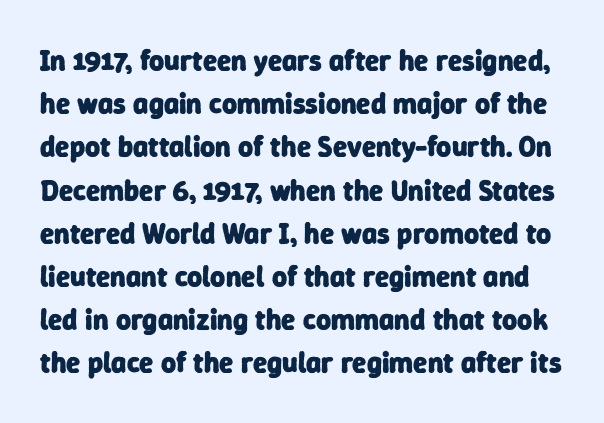
The image shows 29 px heavy sans-serif type; set normal line spacing (1.49x), normal letter spacing, not underlined; low stroke contrast and a medium x-height.
